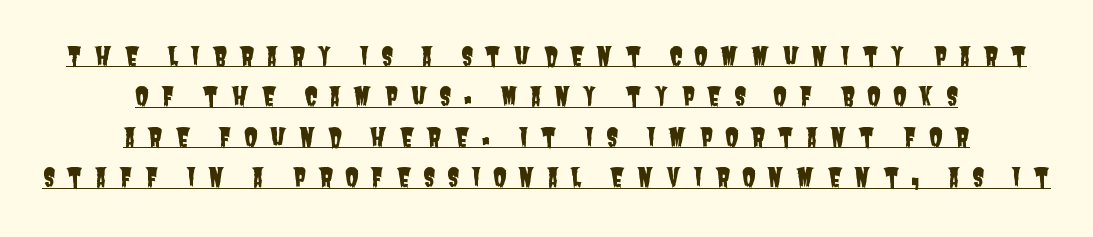
{"underline": "yes", "align": "center", "line_spacing": "normal", "line_spacing_ratio": 1.62, "letter_spacing": "wide", "letter_spacing_em": 0.47, "glyph_px": 25}
